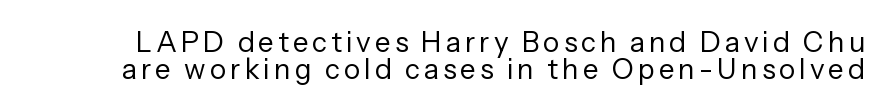
Observe the absence of serifs on each vertical stroke in this sample. Do the characters align in a grid? No, the font is proportional. Is the stroke heavy? The answer is a plain regular-or-lighter. Style check: upright.
